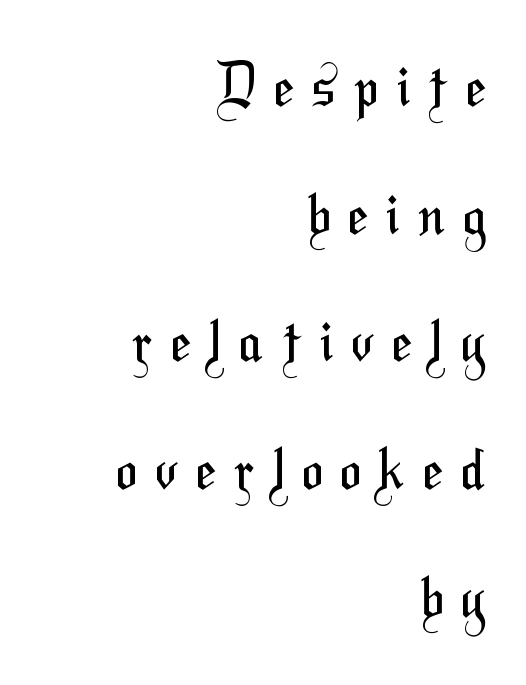
Is this a sans? Yes — the strokes have no serifs. Honestly, the rows look like they've been pulled way apart. The characters are drawn with everyday or finer stroke widths. In terms of letterspacing, this is a distinctly airy, spread setting. Varying glyph widths throughout — classic text-font behaviour.
